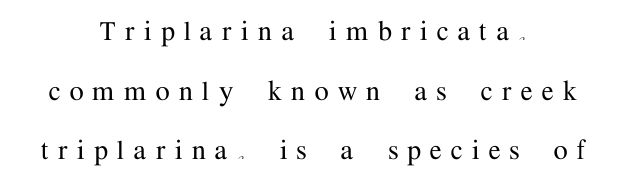
Q: Is the text italic (slanted)? A: No, it is upright.
Q: Is the typeface a serif or a sans-serif typeface? A: Serif.
Q: Is the text underlined? A: No.
Q: How is the paragraph aligned? A: Centered.
Q: Is the spacing between letters normal or unusually wide? A: Unusually wide.
Q: Width (condensed, normal, or wide)? A: Normal.
Q: Stroke contrast? A: Medium.
Q: x-height? A: Medium.
Q: Monospaced? A: No.
